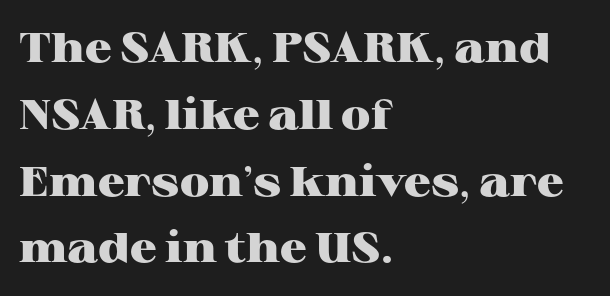
The image shows 42 px heavy, wide serif type, upright; set left-aligned, normal line spacing (1.59x), normal letter spacing, not underlined; high stroke contrast and a medium x-height.
